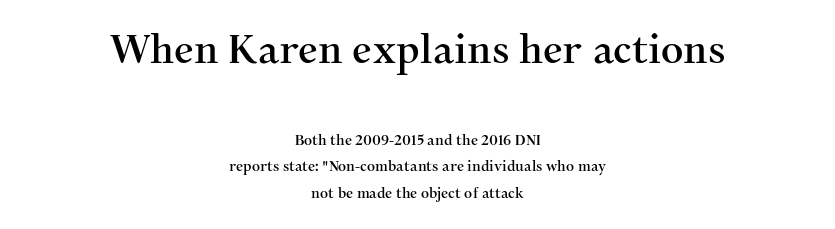
{"serif": "yes", "italic": "no", "width": "normal", "stroke_contrast": "medium", "x_height": "medium", "monospaced": "no", "underline": "no", "align": "center", "line_spacing_ratio": 1.89, "letter_spacing": "normal", "letter_spacing_em": 0.0, "larger_block": "first", "size_ratio": 2.79, "glyph_px": 39}
